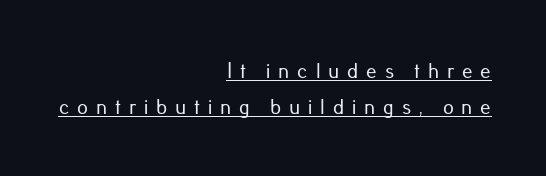
{"italic": "no", "underline": "yes", "align": "right", "line_spacing_ratio": 1.73, "letter_spacing": "wide", "letter_spacing_em": 0.38, "glyph_px": 21}
